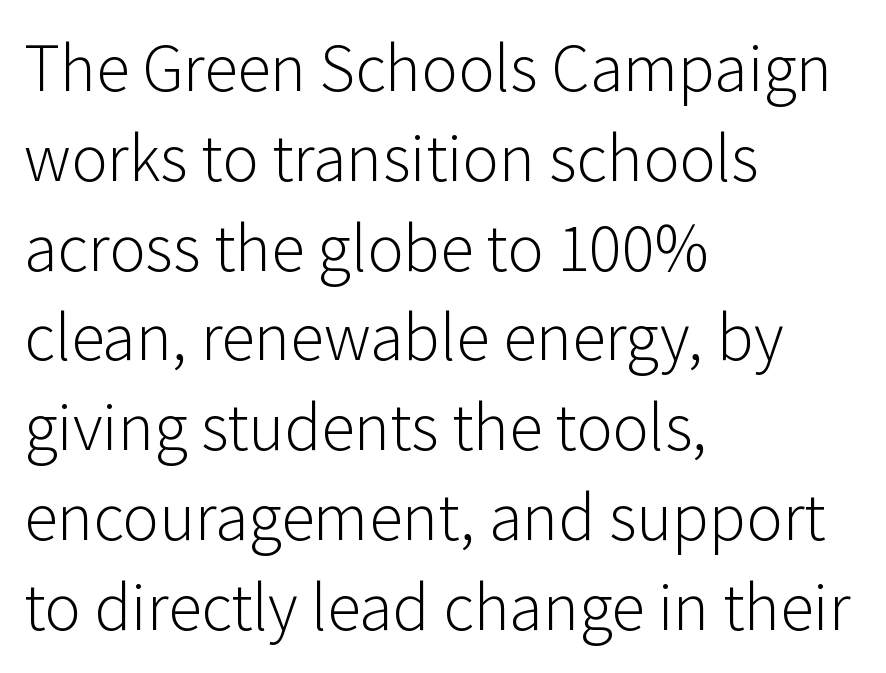
Q: Is the text bold? A: No.
Q: Is the text italic (slanted)? A: No, it is upright.
Q: Is the typeface a serif or a sans-serif typeface? A: Sans-serif.
Q: Is the text underlined? A: No.
Q: How is the paragraph aligned? A: Left-aligned.
Q: Is the spacing between letters normal or unusually wide? A: Normal.
Q: Is the spacing between lines tight, normal or loose? A: Normal.
Q: Width (condensed, normal, or wide)? A: Normal.
Q: Stroke contrast? A: Low.
Q: x-height? A: Medium.
Q: Monospaced? A: No.
